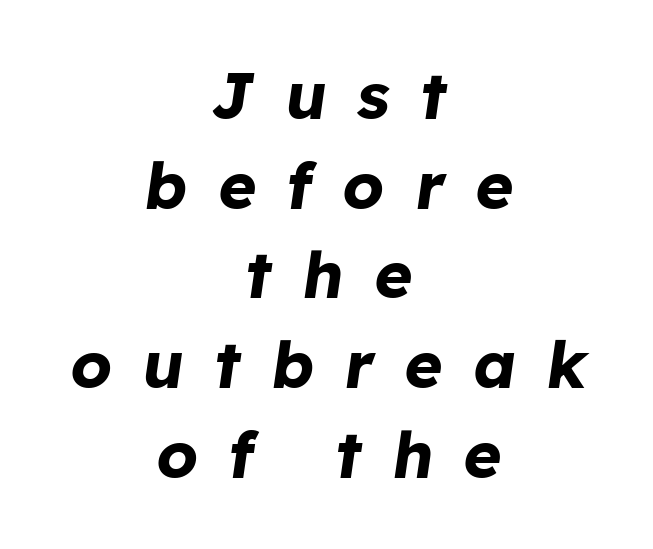
Character widths vary here, with narrow letters taking less room than wide ones. In CSS terms this would be text-align: center. Compared with an ordinary text face, these strokes are far heavier — a full bold. Glance below the letters and you will spot only blank space. In terms of letterspacing, this is a distinctly airy, spread setting. The lettering tilts uniformly, giving the passage an italic look.
